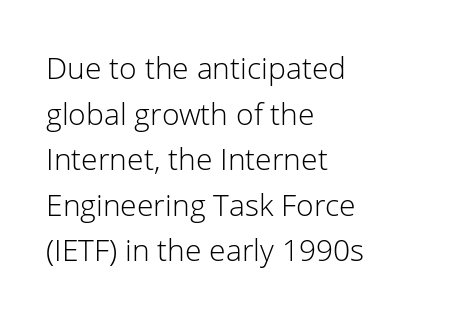
How are the letters spaced? Ordinarily, with no added tracking. Decoration check: the copy has no underline. In terms of leading, this rendering sits right in the middle. The weight would be labelled regular, book, light, or lighter still. The font family rendered here belongs to the sans-serif group. It's the straight-up-and-down kind of type.
